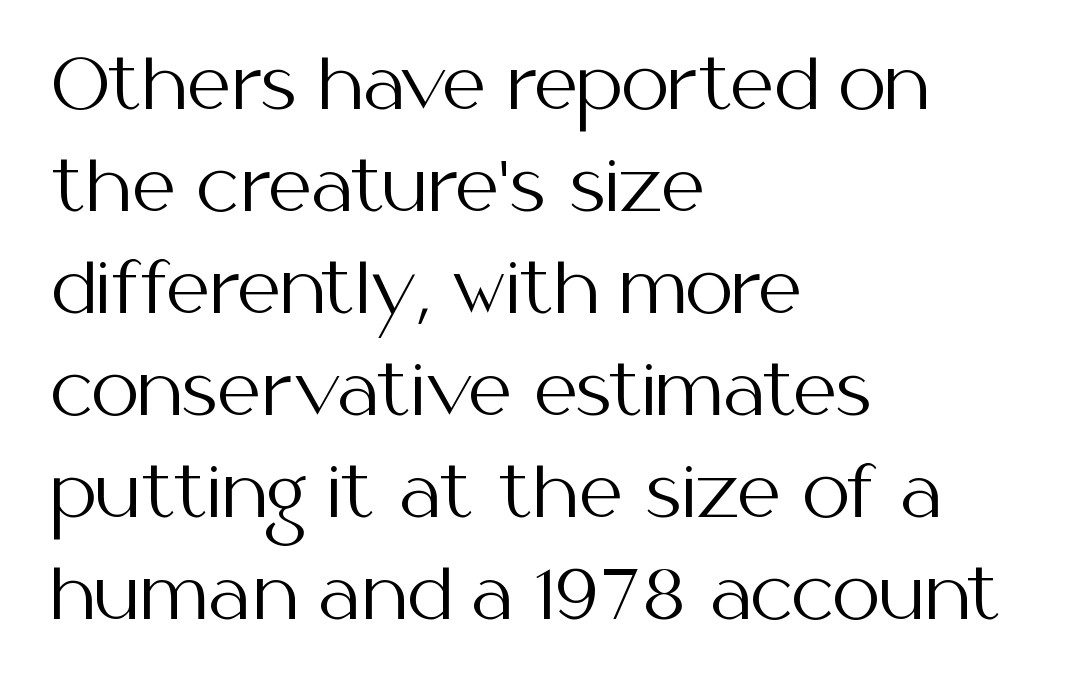
{"serif": "no", "italic": "no", "bold": "no", "weight": "regular", "width": "normal", "stroke_contrast": "medium", "x_height": "medium", "monospaced": "no", "underline": "no", "align": "left", "line_spacing": "normal", "line_spacing_ratio": 1.5, "letter_spacing": "normal", "letter_spacing_em": 0.0, "glyph_px": 68}
